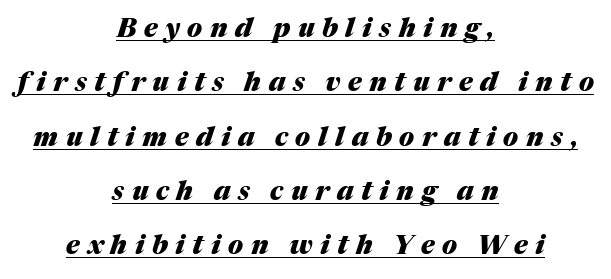
{"italic": "yes", "lean": "right", "slant_degrees": 17, "bold": "yes", "underline": "yes", "align": "center", "line_spacing": "loose", "line_spacing_ratio": 2.09, "letter_spacing": "wide", "letter_spacing_em": 0.29, "glyph_px": 26}
